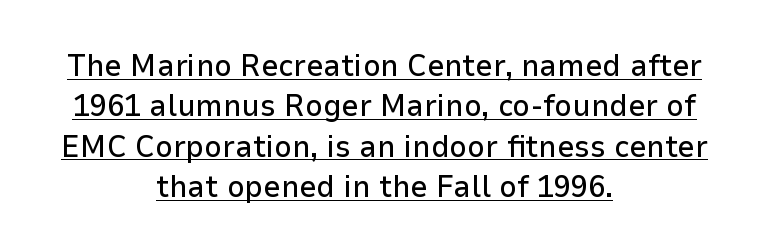
Q: Is the text italic (slanted)? A: No, it is upright.
Q: Is the typeface a serif or a sans-serif typeface? A: Sans-serif.
Q: Is the text underlined? A: Yes.
Q: How is the paragraph aligned? A: Centered.
Q: Is the spacing between letters normal or unusually wide? A: Normal.
Q: Is the spacing between lines tight, normal or loose? A: Normal.
Q: Width (condensed, normal, or wide)? A: Normal.
Q: Stroke contrast? A: Low.
Q: x-height? A: Medium.
Q: Monospaced? A: No.
